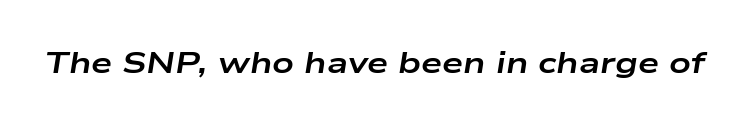
The characters look thick and weighty, a clear bold. Spacing verdict: proportional, widths tailored to each character. The specimen omits any rule beneath the text block's lines. Rendered with sloped, italic letterforms. In terms of letterspacing, this is plain default setting.
